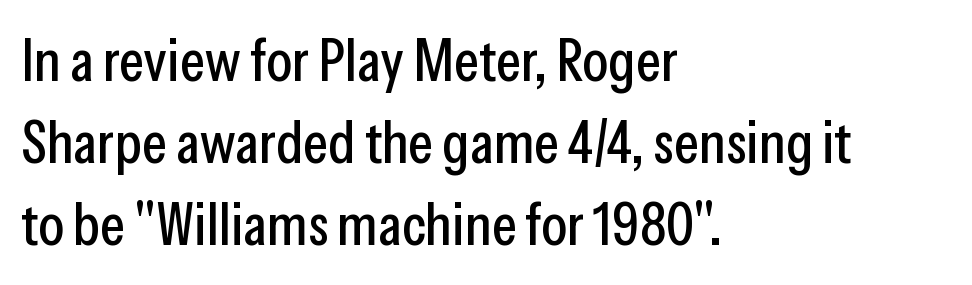
Q: Is the text italic (slanted)? A: No, it is upright.
Q: Is the typeface a serif or a sans-serif typeface? A: Sans-serif.
Q: Is the text underlined? A: No.
Q: How is the paragraph aligned? A: Left-aligned.
Q: Is the spacing between letters normal or unusually wide? A: Normal.
Q: Is the spacing between lines tight, normal or loose? A: Normal.
Q: Width (condensed, normal, or wide)? A: Condensed.
Q: Stroke contrast? A: Low.
Q: x-height? A: Medium.
Q: Monospaced? A: No.
